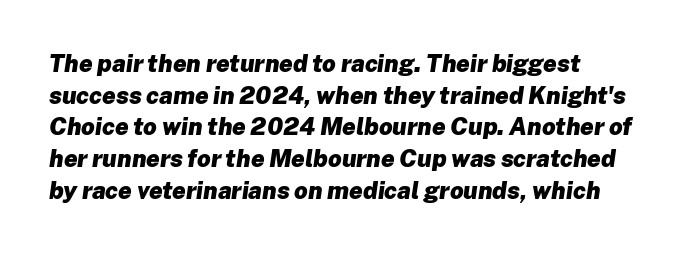
Q: Is the text bold? A: Yes.
Q: Is the text italic (slanted)? A: Yes, it leans right by about 8 degrees.
Q: Is the text underlined? A: No.
Q: Is the spacing between letters normal or unusually wide? A: Normal.
Q: Is the spacing between lines tight, normal or loose? A: Normal.
